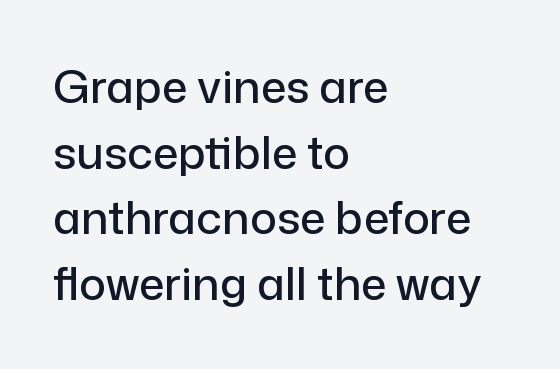
The image shows 45 px sans-serif type, upright; set left-aligned, normal line spacing (1.46x), normal letter spacing, not underlined; low stroke contrast and a medium x-height.
